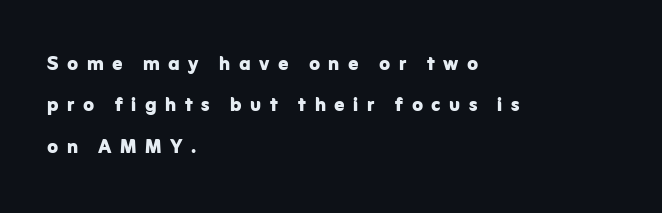
Q: Is the text bold? A: Yes.
Q: Is the text italic (slanted)? A: No, it is upright.
Q: Is the text underlined? A: No.
Q: How is the paragraph aligned? A: Left-aligned.
Q: Is the spacing between letters normal or unusually wide? A: Unusually wide.
Q: Is the spacing between lines tight, normal or loose? A: Normal.
